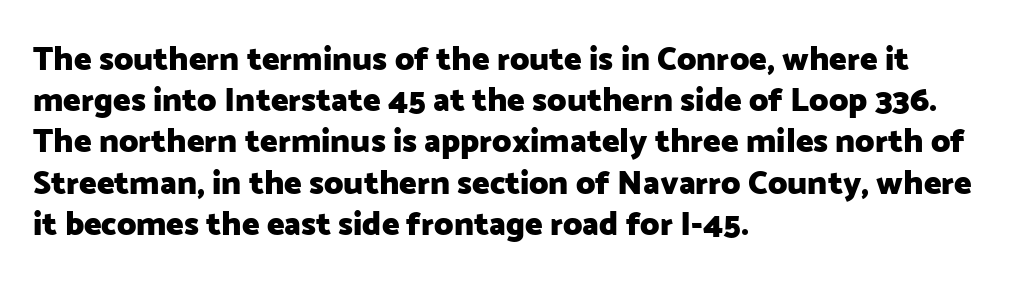
Q: Is the text bold? A: Yes.
Q: Is the text italic (slanted)? A: No, it is upright.
Q: Is the typeface a serif or a sans-serif typeface? A: Sans-serif.
Q: Is the text underlined? A: No.
Q: How is the paragraph aligned? A: Left-aligned.
Q: Is the spacing between letters normal or unusually wide? A: Normal.
Q: Is the spacing between lines tight, normal or loose? A: Normal.
Q: Width (condensed, normal, or wide)? A: Normal.
Q: Stroke contrast? A: Low.
Q: x-height? A: Medium.
Q: Monospaced? A: No.
